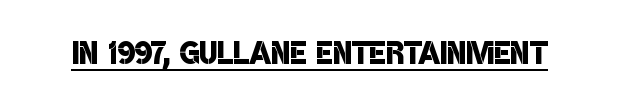
{"serif": "no", "bold": "semi", "weight": "semibold", "width": "condensed", "stroke_contrast": "low", "x_height": "large", "monospaced": "no", "underline": "yes", "letter_spacing": "normal", "letter_spacing_em": 0.0, "glyph_px": 44}
